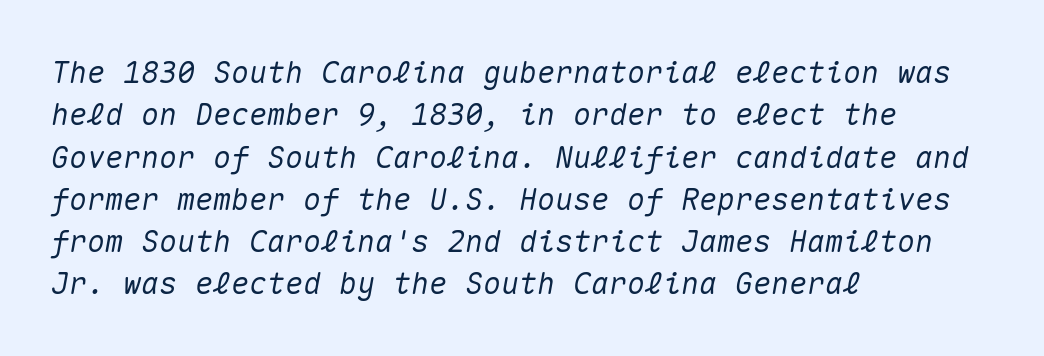
The image shows 30 px text type, italic (leaning right), monospaced; set left-aligned, normal line spacing (1.41x), normal letter spacing, not underlined; medium stroke contrast and a medium x-height.
